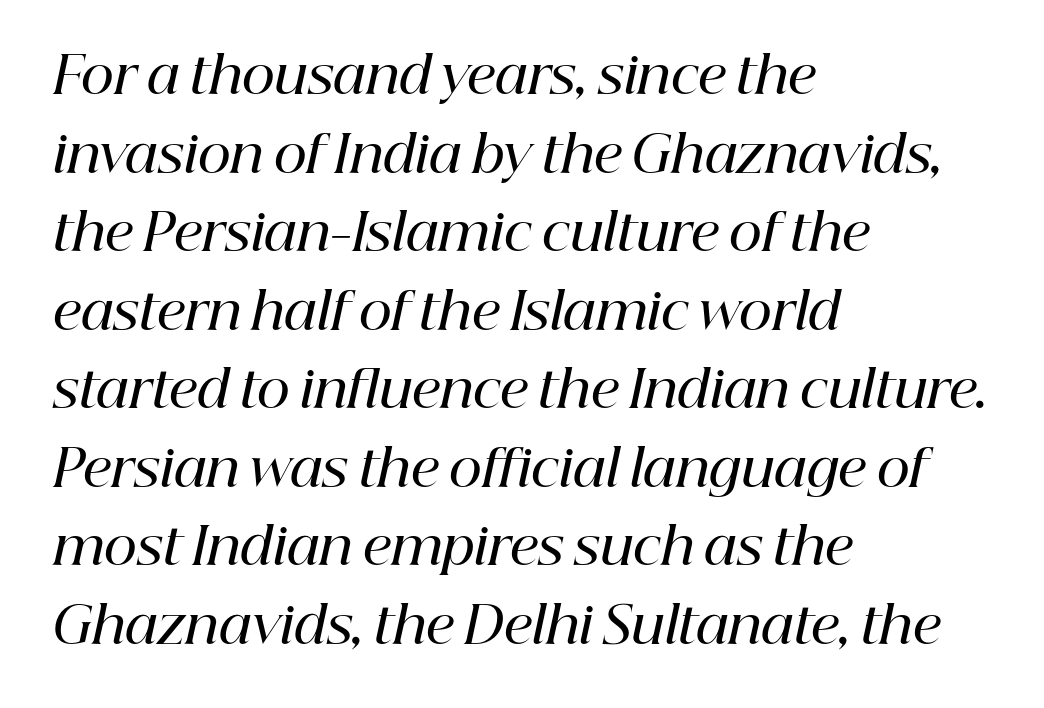
Q: Is the text bold? A: Semi-bold.
Q: Is the text italic (slanted)? A: Yes, it leans right by about 12 degrees.
Q: Is the typeface a serif or a sans-serif typeface? A: Serif.
Q: Is the text underlined? A: No.
Q: How is the paragraph aligned? A: Left-aligned.
Q: Is the spacing between letters normal or unusually wide? A: Normal.
Q: Is the spacing between lines tight, normal or loose? A: Normal.
Q: Width (condensed, normal, or wide)? A: Normal.
Q: Stroke contrast? A: High.
Q: x-height? A: Medium.
Q: Monospaced? A: No.
